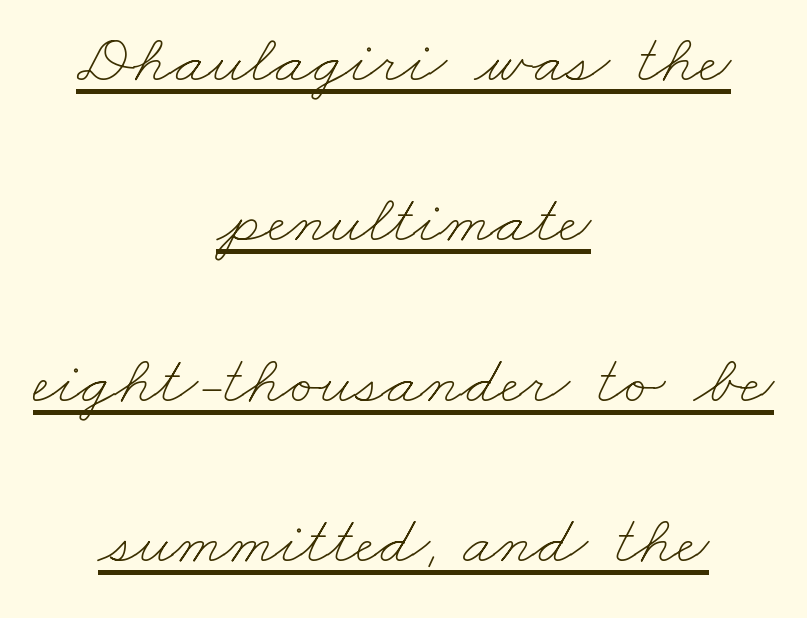
Widely set lines give the paragraph a tall, airy silhouette. The whitespace from short lines is split evenly between both sides. Observe the ordinary spacing: letters are neighbours, not strangers. Stroke thickness stays within the range of a standard reading face or lighter.
